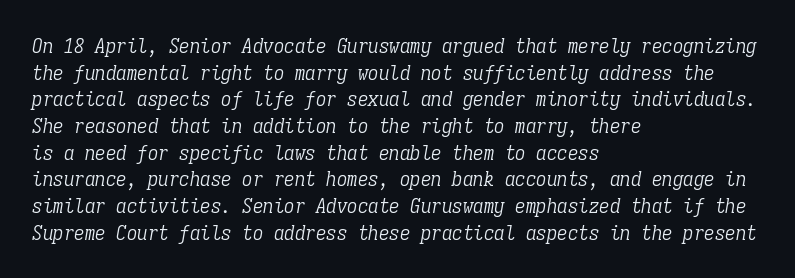
The image shows 21 px text type, italic (leaning right); set left-aligned, normal line spacing (1.27x), normal letter spacing, not underlined.
